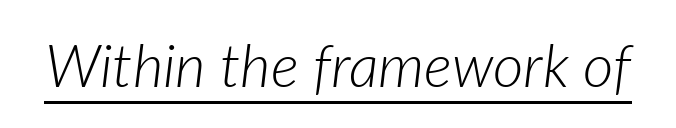
Q: Is the text bold? A: No.
Q: Is the text italic (slanted)? A: Yes, it leans right by about 7 degrees.
Q: Is the text underlined? A: Yes.
Q: Is the spacing between letters normal or unusually wide? A: Normal.
Q: Width (condensed, normal, or wide)? A: Normal.
Q: Stroke contrast? A: Low.
Q: x-height? A: Medium.
Q: Monospaced? A: No.
